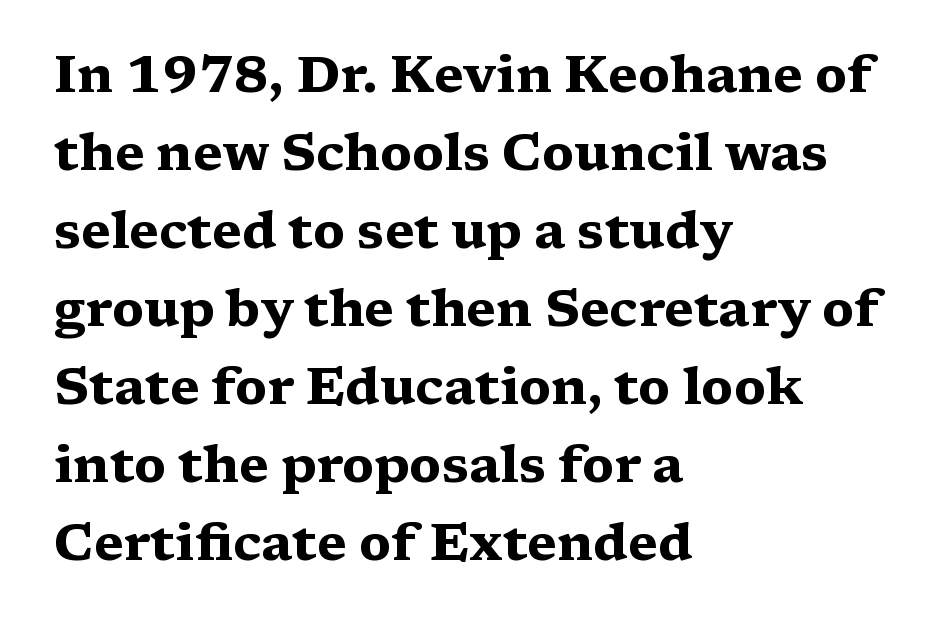
The image shows 51 px heavy, wide serif type, upright; set left-aligned, normal line spacing (1.53x), normal letter spacing, not underlined; medium stroke contrast and a medium x-height.
